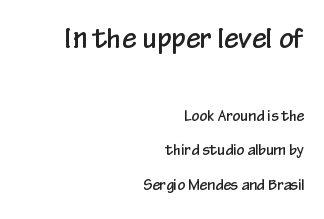
Q: Is the text italic (slanted)? A: No, it is upright.
Q: Is the text underlined? A: No.
Q: How is the paragraph aligned? A: Right-aligned.
Q: Is the spacing between letters normal or unusually wide? A: Normal.
Q: Is the spacing between lines tight, normal or loose? A: Loose.
Q: Which block of text is set in a larger size, the first (top) or the second (bottom)? A: The first (top) one.
